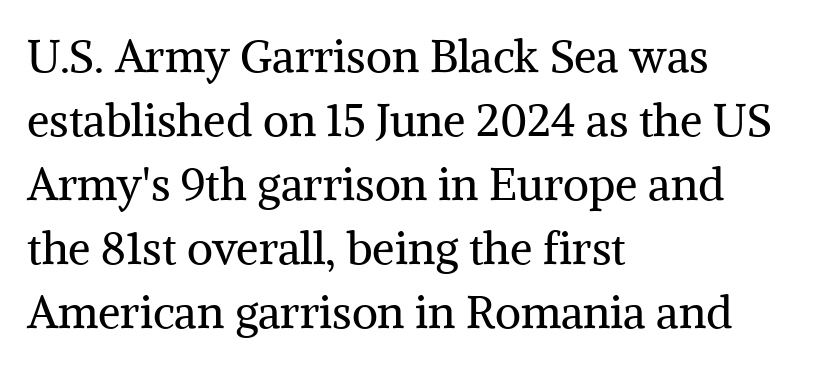
The image shows 45 px regular-weight serif type, upright; set left-aligned, normal line spacing (1.42x), normal letter spacing, not underlined; medium stroke contrast and a medium x-height.
